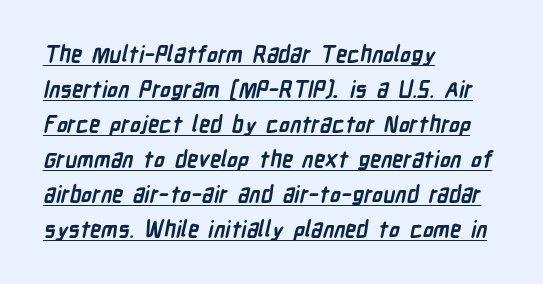
The typesetting leans heavy: a genuine bold. Short note: letters normally spaced. A student would call this left alignment; a typographer would say flush left, rag right. The rows are spaced the way most documents space them. Beneath each row of characters lies a ruled line.
